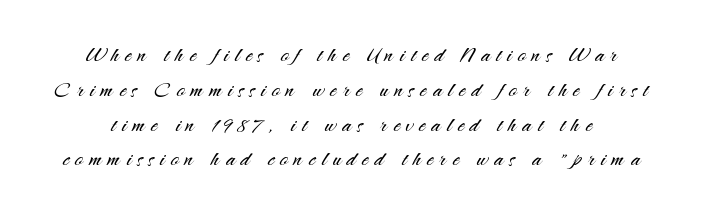
The lines sit at an ordinary, default distance from one another. Notice how the passage keeps no hard edge, just a central spine. A typesetter would call this heavily tracked-out type. Weight class: somewhere from thin through regular. Unmarked baselines from the first word to the last.
